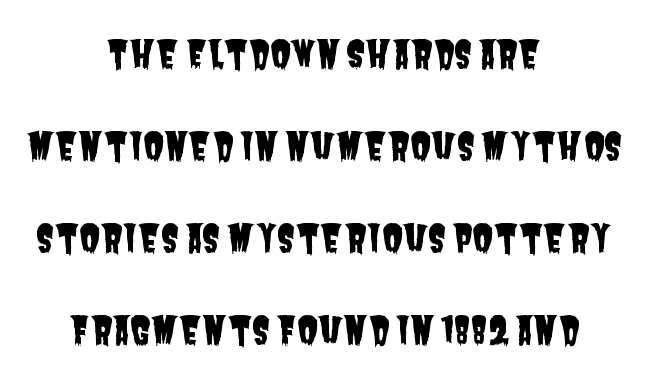
The image shows 37 px condensed sans-serif type; set centered, loose line spacing (2.49x), normal letter spacing, not underlined; low stroke contrast and a large x-height.
